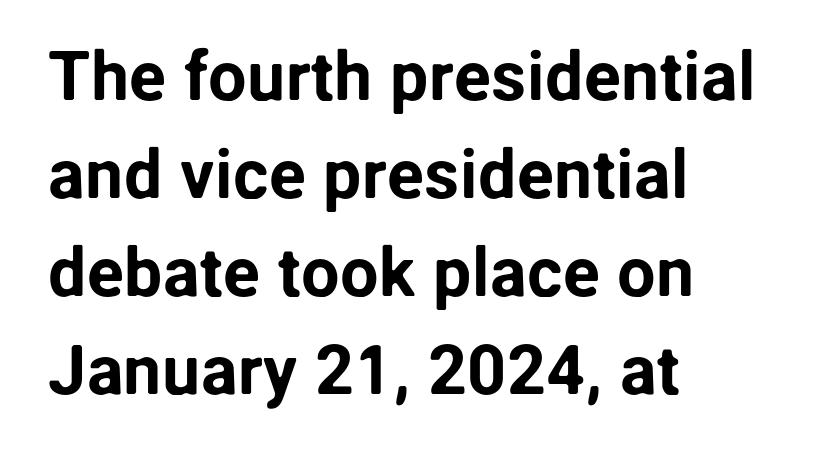
{"serif": "no", "italic": "no", "width": "normal", "stroke_contrast": "low", "x_height": "medium", "monospaced": "no", "underline": "no", "align": "left", "line_spacing": "normal", "line_spacing_ratio": 1.42, "letter_spacing": "normal", "letter_spacing_em": 0.0, "glyph_px": 69}
